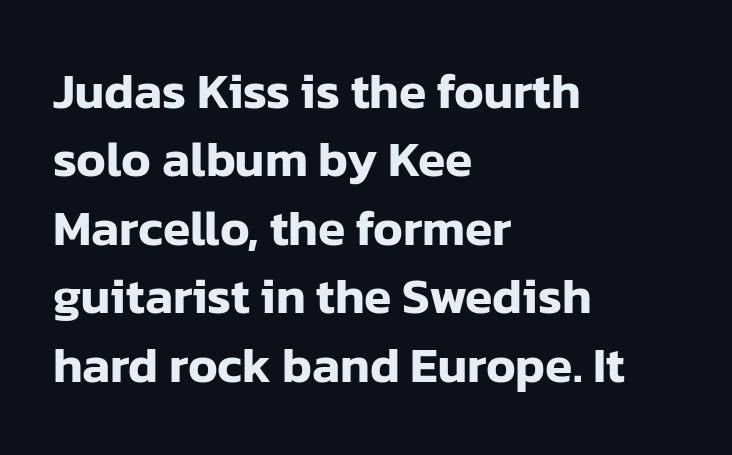
The image shows 50 px sans-serif type, upright; set left-aligned, normal line spacing (1.37x), normal letter spacing, not underlined; low stroke contrast and a medium x-height.
